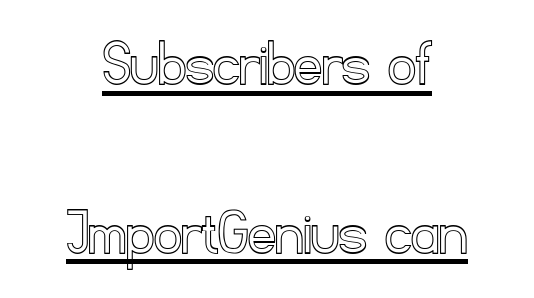
The image shows 68 px text type, upright; set centered, loose line spacing (2.48x), normal letter spacing, underlined; a small x-height.
